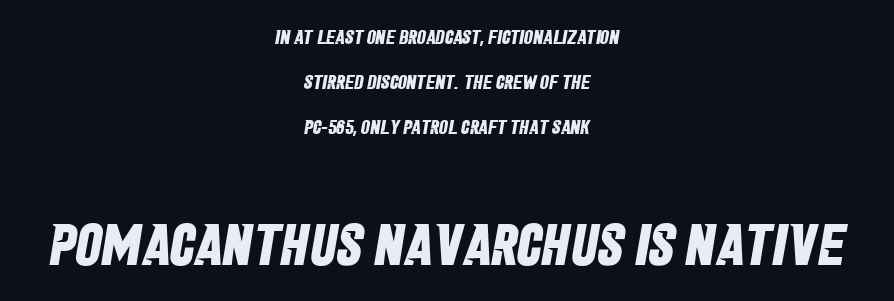
Q: Is the text bold? A: Yes.
Q: Is the typeface a serif or a sans-serif typeface? A: Sans-serif.
Q: Is the text underlined? A: No.
Q: How is the paragraph aligned? A: Centered.
Q: Is the spacing between letters normal or unusually wide? A: Normal.
Q: Is the spacing between lines tight, normal or loose? A: Loose.
Q: Which block of text is set in a larger size, the first (top) or the second (bottom)? A: The second (bottom) one.
Q: Width (condensed, normal, or wide)? A: Condensed.
Q: Stroke contrast? A: Low.
Q: x-height? A: Large.
Q: Monospaced? A: No.
